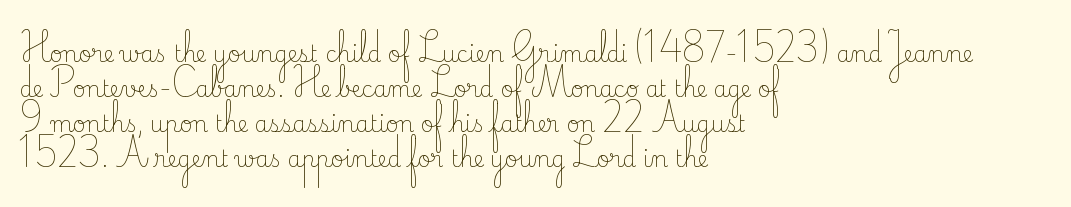
{"italic": "no", "bold": "no", "underline": "no", "align": "left", "line_spacing": "normal", "line_spacing_ratio": 1.59, "letter_spacing": "normal", "letter_spacing_em": 0.0, "glyph_px": 22}
